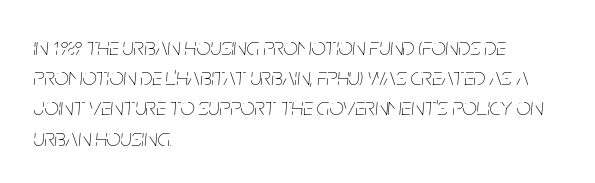
The image shows 25 px text type, italic (leaning right); set left-aligned, line spacing 1.21x, normal letter spacing, not underlined.
